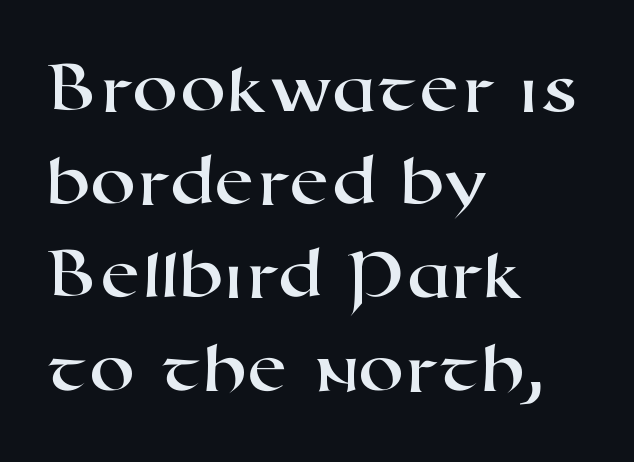
Q: Is the typeface a serif or a sans-serif typeface? A: Sans-serif.
Q: Is the text underlined? A: No.
Q: How is the paragraph aligned? A: Left-aligned.
Q: Is the spacing between letters normal or unusually wide? A: Normal.
Q: Is the spacing between lines tight, normal or loose? A: Normal.
Q: Width (condensed, normal, or wide)? A: Wide.
Q: Stroke contrast? A: High.
Q: x-height? A: Medium.
Q: Monospaced? A: No.
